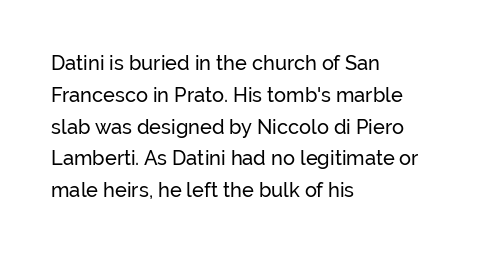
Q: Is the text italic (slanted)? A: No, it is upright.
Q: Is the text underlined? A: No.
Q: How is the paragraph aligned? A: Left-aligned.
Q: Is the spacing between letters normal or unusually wide? A: Normal.
Q: Is the spacing between lines tight, normal or loose? A: Normal.
